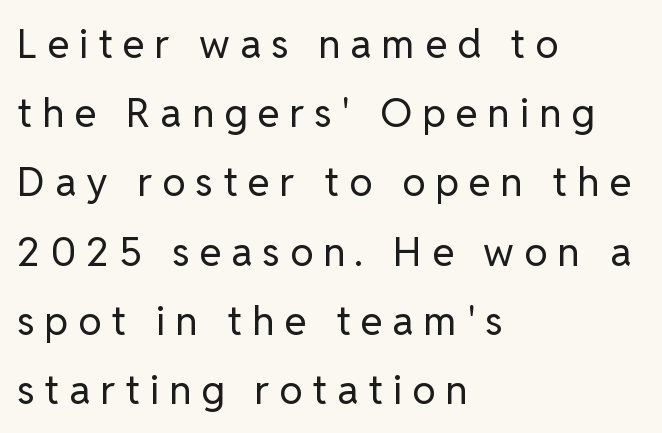
Ordinary non-slanted type is in use. How are the letters spaced? Widely, with obvious added tracking. Here the designer chose a conventional face with non-uniform glyph widths. Honestly, there is no underline to notice here at all. These lines stack with their left ends in a neat column. Serif or sans? Sans — the stroke terminals are bare.
